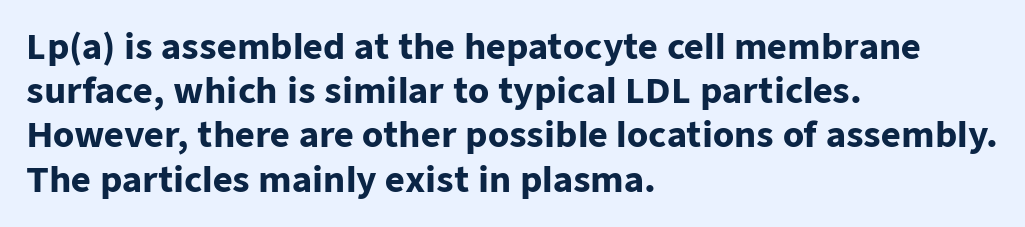
{"serif": "no", "italic": "no", "bold": "yes", "weight": "heavy", "width": "normal", "stroke_contrast": "low", "x_height": "medium", "monospaced": "no", "underline": "no", "align": "left", "line_spacing": "normal", "line_spacing_ratio": 1.3, "letter_spacing": "normal", "letter_spacing_em": 0.0, "glyph_px": 34}
